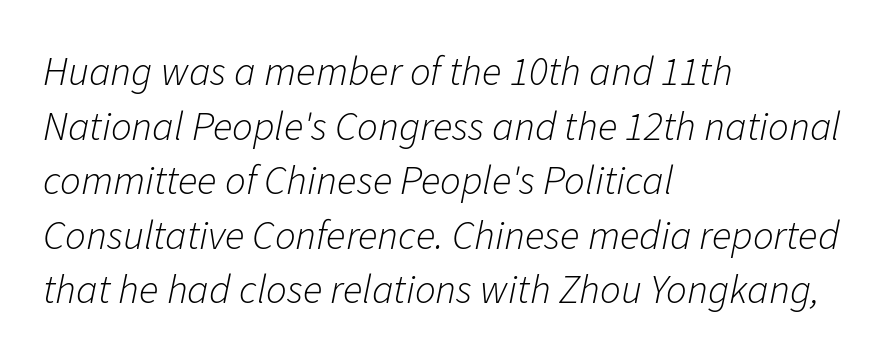
{"italic": "yes", "lean": "right", "slant_degrees": 11, "bold": "no", "weight": "light", "width": "normal", "stroke_contrast": "low", "x_height": "medium", "monospaced": "no", "underline": "no", "align": "left", "line_spacing": "normal", "line_spacing_ratio": 1.33, "letter_spacing": "normal", "letter_spacing_em": 0.0, "glyph_px": 41}
